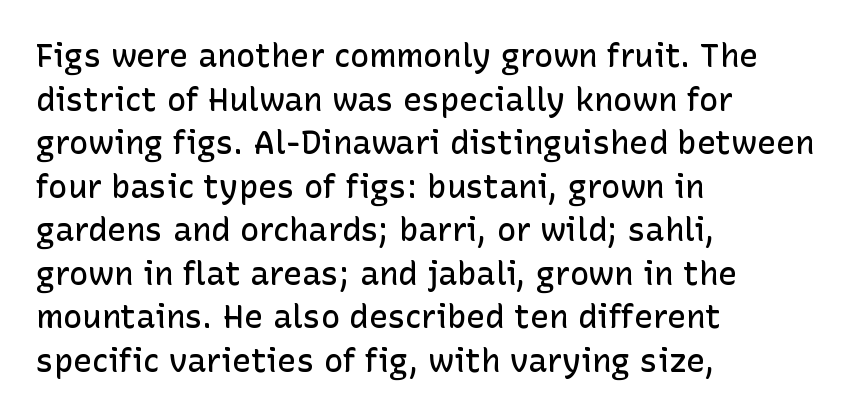
Q: Is the text bold? A: Semi-bold.
Q: Is the text italic (slanted)? A: No, it is upright.
Q: Is the typeface a serif or a sans-serif typeface? A: Sans-serif.
Q: Is the text underlined? A: No.
Q: How is the paragraph aligned? A: Left-aligned.
Q: Is the spacing between letters normal or unusually wide? A: Normal.
Q: Is the spacing between lines tight, normal or loose? A: Normal.
Q: Width (condensed, normal, or wide)? A: Normal.
Q: Stroke contrast? A: Low.
Q: x-height? A: Medium.
Q: Monospaced? A: No.
